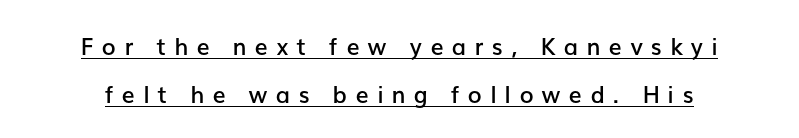
Each line of the rendering has a horizontal stroke beneath the glyphs. When letters stand straight like this, we call the style roman or upright. The rendering uses a large line-height, opening up the rows. Spacing between characters has been opened up far beyond the box default. A fair bit of extra ink — the face is semibold, not bold.
